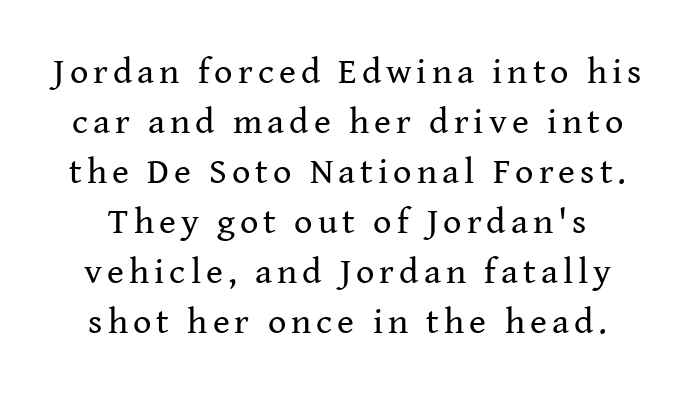
{"serif": "yes", "italic": "no", "bold": "no", "weight": "regular", "width": "normal", "stroke_contrast": "medium", "x_height": "medium", "monospaced": "no", "underline": "no", "line_spacing": "normal", "line_spacing_ratio": 1.39, "glyph_px": 36}
